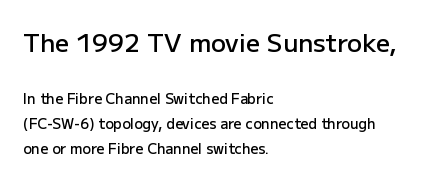
Honestly, the letter spacing is just normal — you wouldn't notice it. Every stem runs plumb, perpendicular to the baseline. The emphasis by scale lands on block number one, above. Left-aligned paragraph, ragged on the right. Any mark beneath the type? The region is blank.
